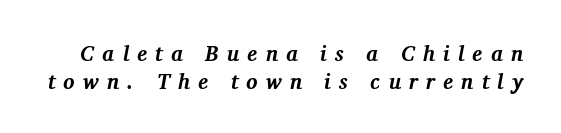
The image shows 21 px bold type, italic (leaning right); set normal line spacing (1.33x), unusually wide letter spacing (+0.39 em), not underlined.
